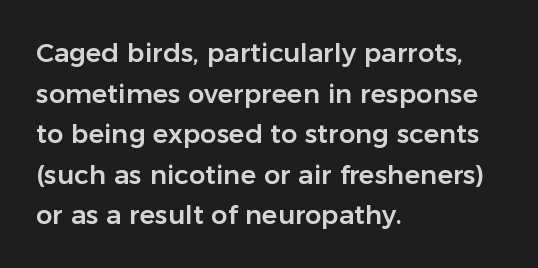
This rendering features lettering with no underline. How are the letters spaced? Ordinarily, with no added tracking. The setting favours the left margin, as ordinary paragraphs usually do. Does the lettering tilt? It doesn't — this is upright. Summary of vertical rhythm: regular, with standard interline spacing.
